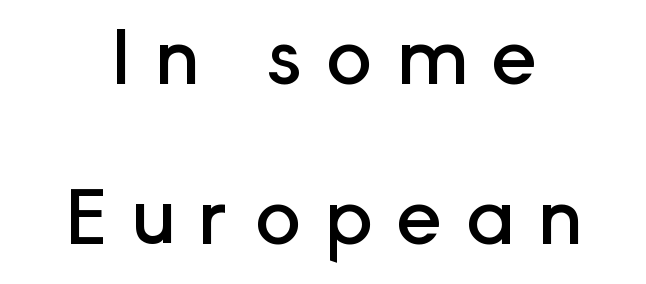
The image shows 79 px sans-serif type, upright; set loose line spacing (2.03x), unusually wide letter spacing (+0.28 em), not underlined; low stroke contrast and a medium x-height.
